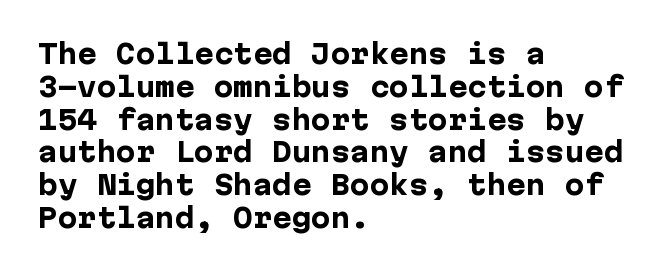
{"italic": "no", "bold": "yes", "underline": "no", "align": "left", "line_spacing": "normal", "line_spacing_ratio": 1.26, "letter_spacing": "normal", "letter_spacing_em": 0.0, "glyph_px": 26}
